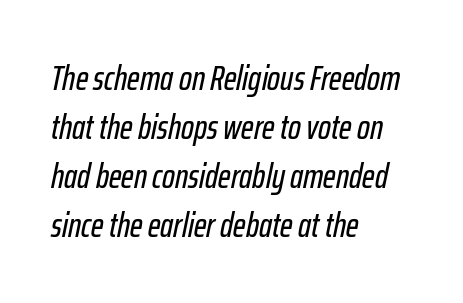
{"italic": "yes", "lean": "right", "slant_degrees": 12, "width": "condensed", "stroke_contrast": "low", "x_height": "medium", "monospaced": "no", "underline": "no", "align": "left", "line_spacing": "normal", "line_spacing_ratio": 1.44, "letter_spacing": "normal", "letter_spacing_em": 0.0, "glyph_px": 34}
